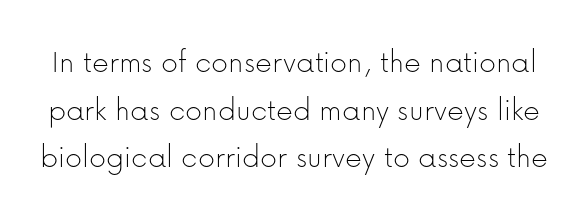
Q: Is the text bold? A: No.
Q: Is the text italic (slanted)? A: No, it is upright.
Q: Is the typeface a serif or a sans-serif typeface? A: Sans-serif.
Q: Is the text underlined? A: No.
Q: Is the spacing between letters normal or unusually wide? A: Normal.
Q: Is the spacing between lines tight, normal or loose? A: Normal.
Q: Width (condensed, normal, or wide)? A: Normal.
Q: Stroke contrast? A: Low.
Q: x-height? A: Medium.
Q: Monospaced? A: No.
